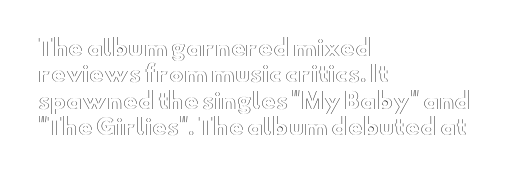
This rendering features lettering with no underline. Horizontal alignment here is leftward, the default for most running prose. These lines keep a tight, regular rhythm from letter to letter. A typesetter would mark this as roman, not italic.
